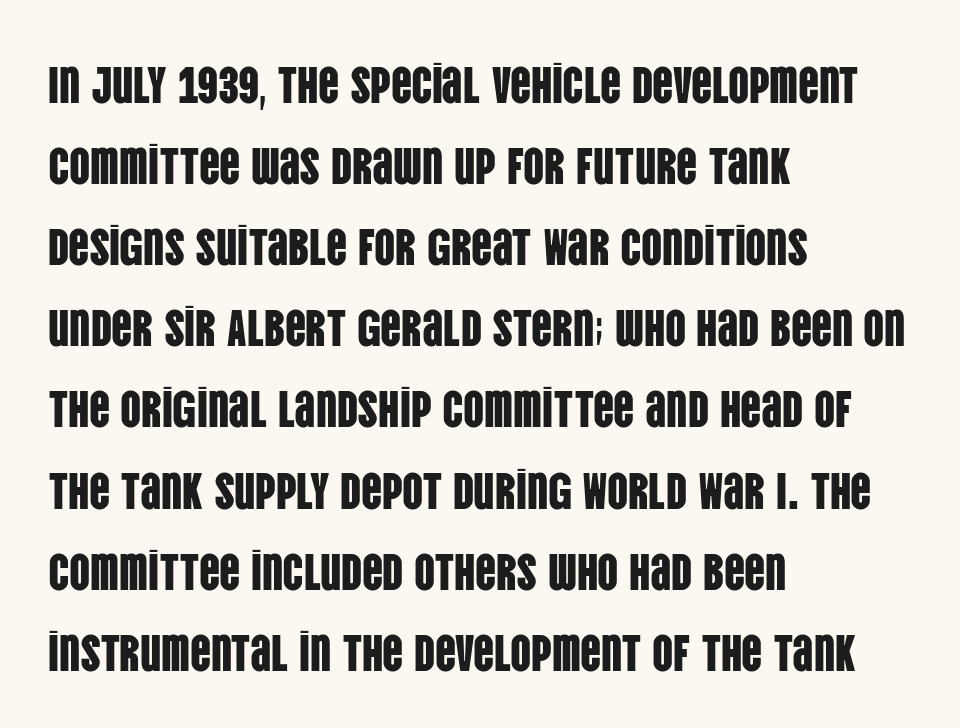
The image shows 52 px condensed sans-serif type, upright; set left-aligned, normal line spacing (1.56x), normal letter spacing, not underlined; low stroke contrast and a large x-height.
